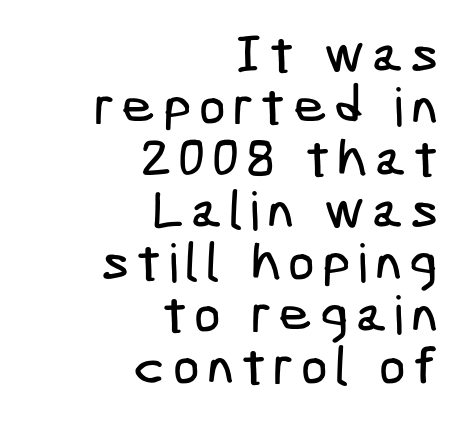
The strip under each line holds only bare page. Regarding serifs, this sample does without them. The passage is arranged like a letterhead date or caption credit — flush right. The rendering uses a small line-height, squeezing the rows.
